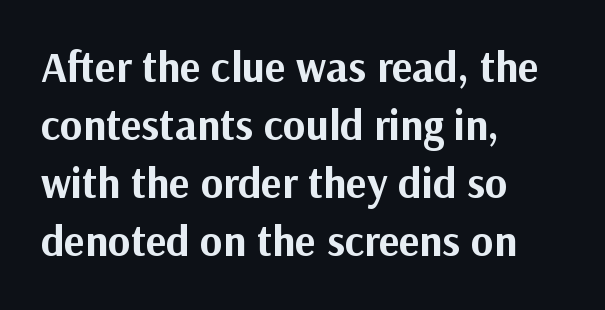
Q: Is the text bold? A: Yes.
Q: Is the text italic (slanted)? A: No, it is upright.
Q: Is the typeface a serif or a sans-serif typeface? A: Sans-serif.
Q: Is the text underlined? A: No.
Q: How is the paragraph aligned? A: Left-aligned.
Q: Is the spacing between letters normal or unusually wide? A: Normal.
Q: Is the spacing between lines tight, normal or loose? A: Normal.
Q: Width (condensed, normal, or wide)? A: Normal.
Q: Stroke contrast? A: Medium.
Q: x-height? A: Medium.
Q: Monospaced? A: No.
